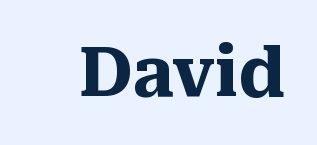
{"serif": "yes", "italic": "no", "bold": "yes", "weight": "heavy", "width": "normal", "stroke_contrast": "medium", "x_height": "medium", "monospaced": "no", "underline": "no", "letter_spacing": "normal", "letter_spacing_em": 0.0, "glyph_px": 69}
